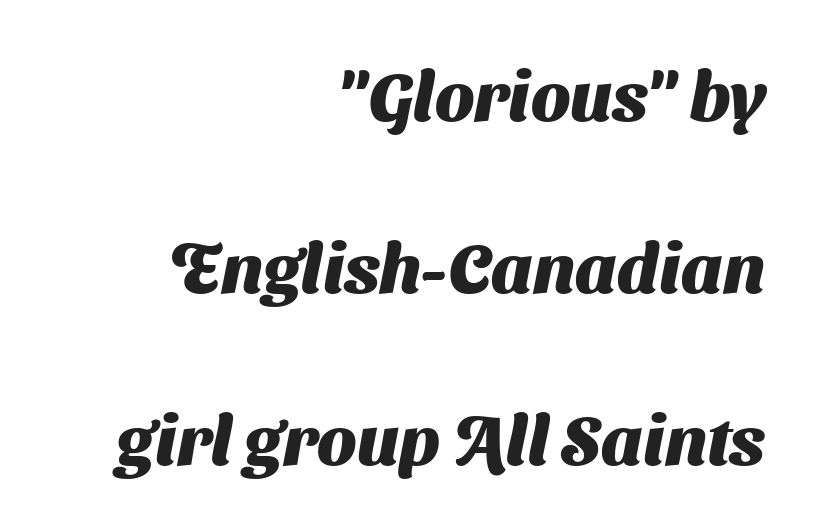
All the whitespace from short lines collects on the left. One glance says open: line gaps are wider than usual. How are the letters spaced? Ordinarily, with no added tracking. Bare-footed words on every line. Nothing sits at the stroke ends, so this counts as sans-serif. As a designer I'd log this as weight 700, bold.
